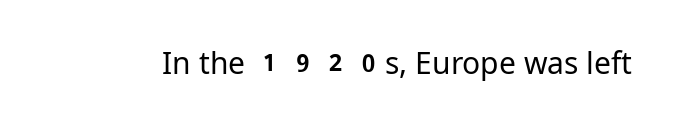
{"serif": "no", "italic": "no", "bold": "no", "weight": "regular", "width": "normal", "stroke_contrast": "low", "x_height": "medium", "monospaced": "no", "underline": "no", "letter_spacing": "normal", "letter_spacing_em": 0.0, "glyph_px": 30}
